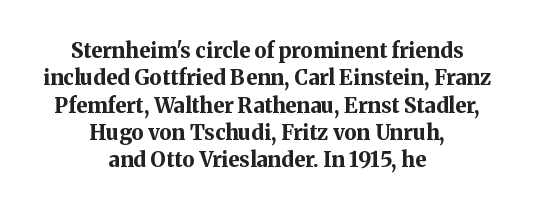
The image shows 21 px bold type, upright; set centered, normal line spacing (1.3x), normal letter spacing, not underlined.
